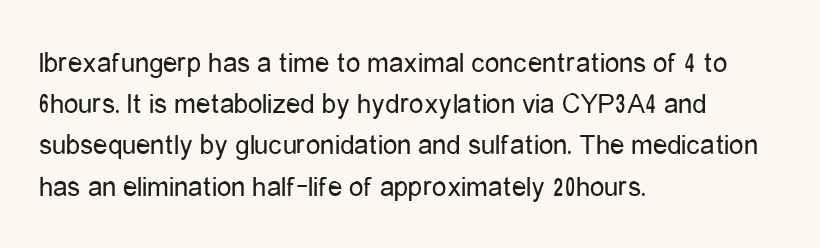
The lettering stays uniformly vertical, giving the passage a roman look. The rendering shows plain stroke endings on the letterforms — a sans-serif design. Each letter keeps its own natural width here, so spacing adapts to shape. Glance below the letters and you will spot only blank space. Default kerning and tracking; the words read as compact shapes.
